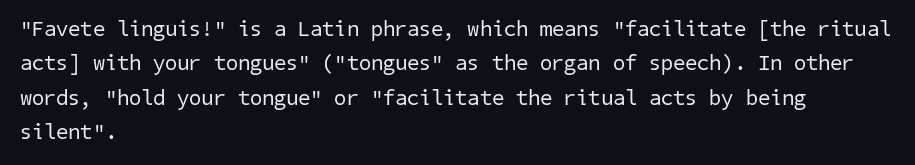
The image shows 22 px text type; set left-aligned, normal line spacing (1.56x), normal letter spacing, not underlined.
